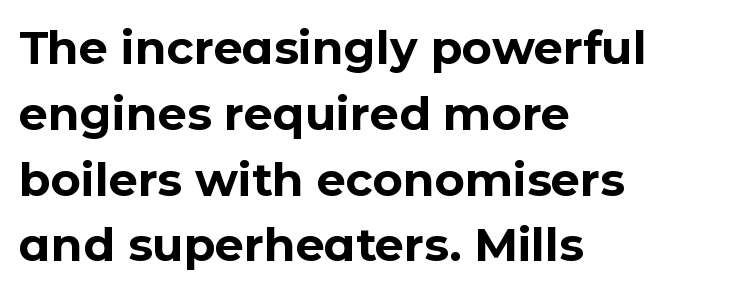
{"serif": "no", "italic": "no", "bold": "yes", "weight": "bold", "width": "normal", "stroke_contrast": "low", "x_height": "medium", "monospaced": "no", "underline": "no", "align": "left", "line_spacing": "normal", "line_spacing_ratio": 1.43, "letter_spacing": "normal", "letter_spacing_em": 0.0, "glyph_px": 46}
